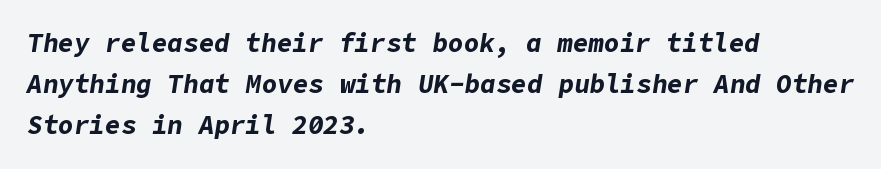
The image shows 26 px bold type, italic (leaning right); set left-aligned, normal line spacing (1.58x), normal letter spacing, not underlined.
